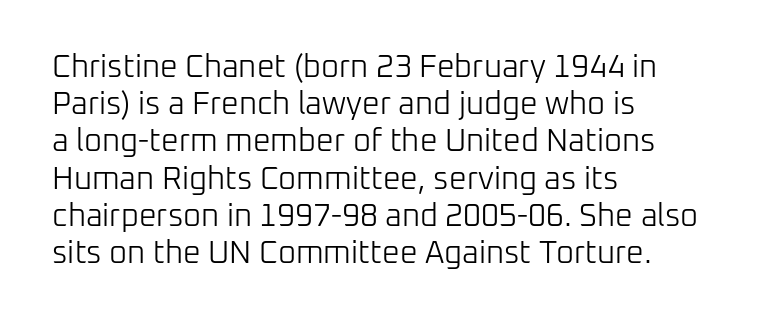
You could not count columns in this text — the font is proportionally spaced. The gaps between neighbouring characters are ordinary and unremarkable. Summary of weight: not heavy and not bold. The paragraph shown leans on its left margin.
